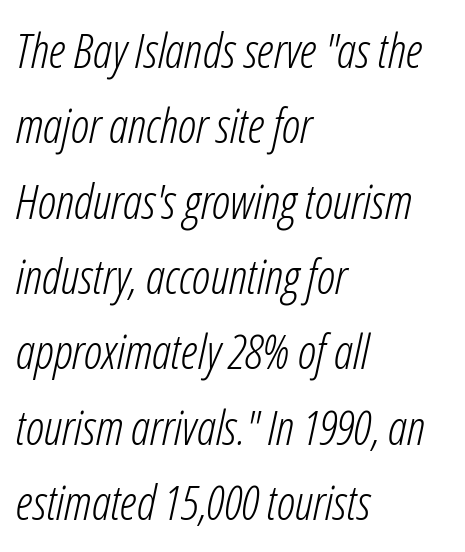
Q: Is the text bold? A: No.
Q: Is the text italic (slanted)? A: Yes, it leans right by about 12 degrees.
Q: Is the text underlined? A: No.
Q: How is the paragraph aligned? A: Left-aligned.
Q: Is the spacing between letters normal or unusually wide? A: Normal.
Q: Is the spacing between lines tight, normal or loose? A: Normal.
Q: Width (condensed, normal, or wide)? A: Condensed.
Q: Stroke contrast? A: Low.
Q: x-height? A: Medium.
Q: Monospaced? A: No.
